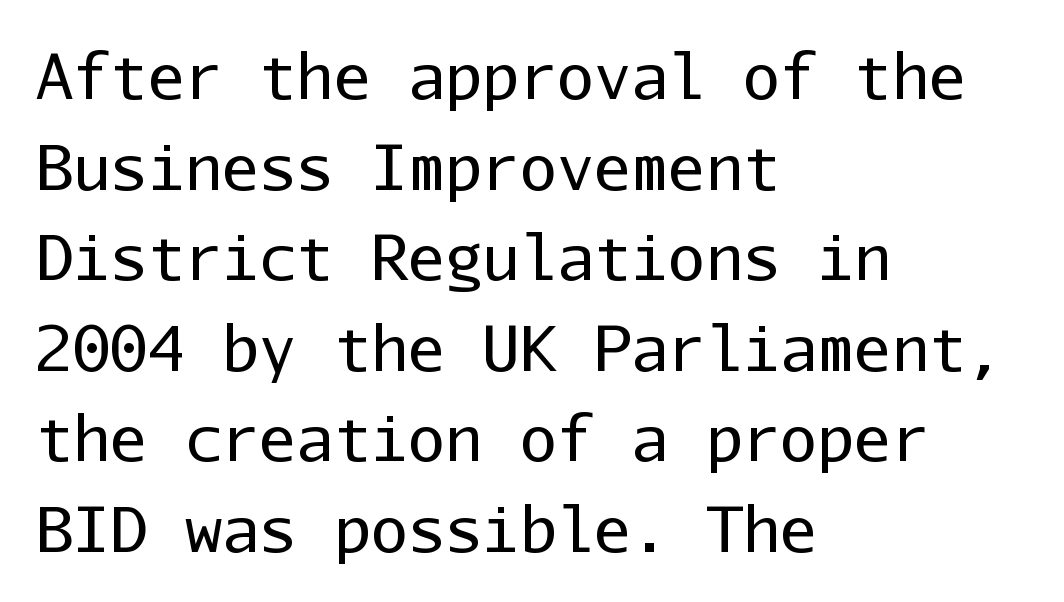
The image shows 62 px regular-weight sans-serif type, upright, monospaced; set left-aligned, normal line spacing (1.46x), normal letter spacing, not underlined; low stroke contrast and a medium x-height.
